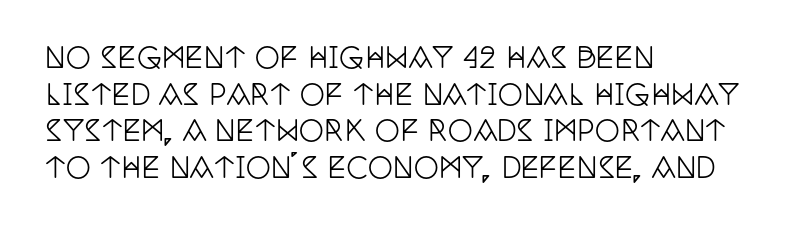
The image shows 28 px condensed serif type, upright; set left-aligned, normal line spacing (1.31x), normal letter spacing, not underlined; low stroke contrast and a large x-height.
